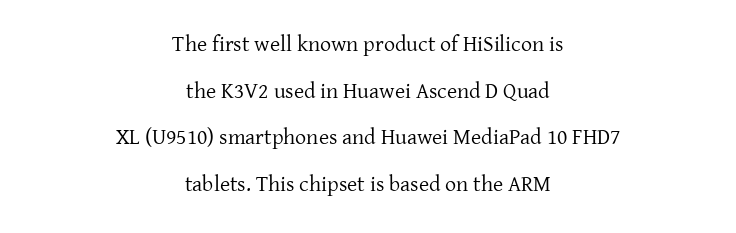
{"italic": "no", "bold": "no", "underline": "no", "align": "center", "line_spacing": "loose", "line_spacing_ratio": 2.12, "letter_spacing": "normal", "letter_spacing_em": 0.0, "glyph_px": 22}
